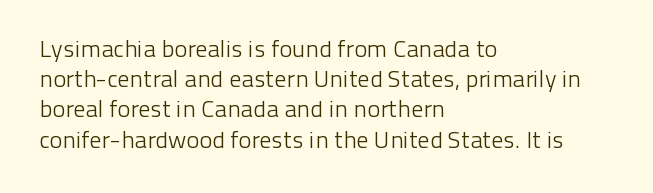
Q: Is the text bold? A: No.
Q: Is the text italic (slanted)? A: No, it is upright.
Q: Is the text underlined? A: No.
Q: How is the paragraph aligned? A: Left-aligned.
Q: Is the spacing between letters normal or unusually wide? A: Normal.
Q: Is the spacing between lines tight, normal or loose? A: Normal.
